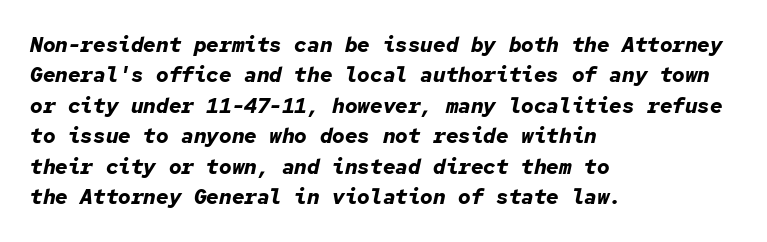
{"italic": "yes", "lean": "right", "slant_degrees": 12, "bold": "yes", "underline": "no", "align": "left", "line_spacing": "normal", "line_spacing_ratio": 1.45, "letter_spacing": "normal", "letter_spacing_em": 0.0, "glyph_px": 21}
